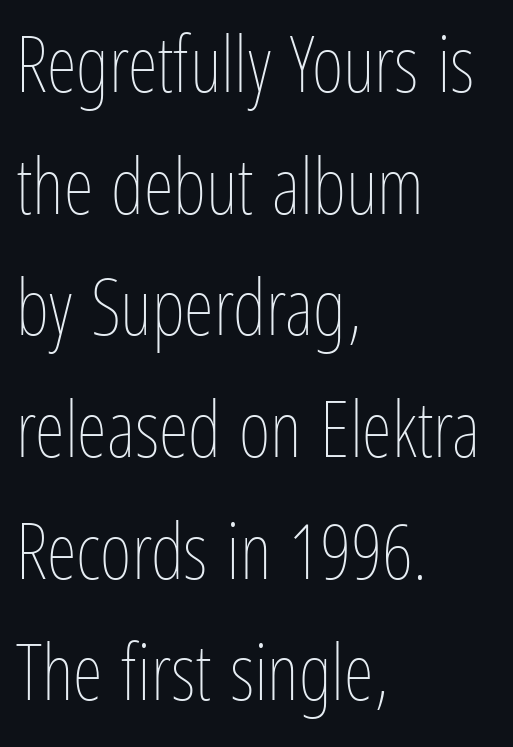
Q: Is the text bold? A: No.
Q: Is the text italic (slanted)? A: No, it is upright.
Q: Is the text underlined? A: No.
Q: How is the paragraph aligned? A: Left-aligned.
Q: Is the spacing between letters normal or unusually wide? A: Normal.
Q: Is the spacing between lines tight, normal or loose? A: Normal.
Q: Width (condensed, normal, or wide)? A: Condensed.
Q: Stroke contrast? A: Low.
Q: x-height? A: Medium.
Q: Monospaced? A: No.
